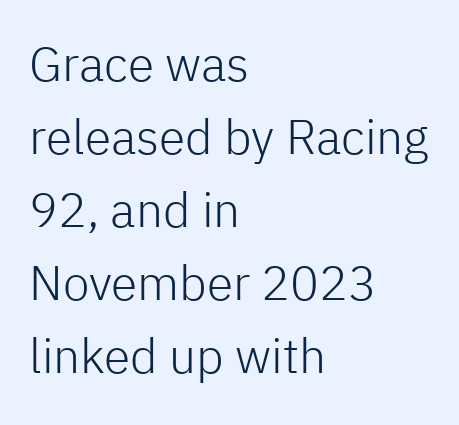
{"serif": "no", "italic": "no", "bold": "no", "weight": "light", "width": "normal", "stroke_contrast": "low", "x_height": "medium", "monospaced": "no", "underline": "no", "align": "left", "line_spacing": "normal", "line_spacing_ratio": 1.52, "letter_spacing": "normal", "letter_spacing_em": 0.0, "glyph_px": 48}
